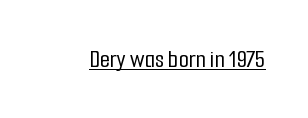
Posture: vertical. Is the letter spacing exaggerated? No — it looks like the ordinary default. These characters rest on top of a visible drawn line.
